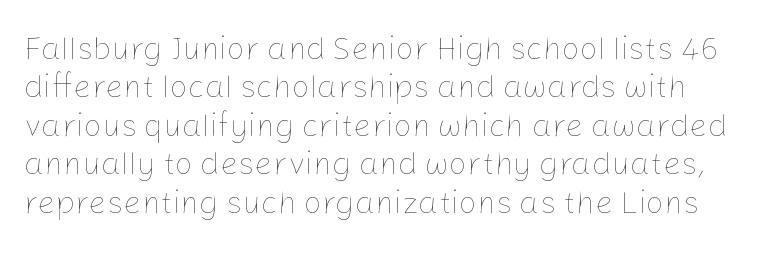
Proportional: the letters do not fall into vertical columns. You could call the tracking neutral — neither tight nor loose. This sample uses an upright cut, with every glyph sitting square on the baseline. Heaviness? Minimal to ordinary, like unemphasized prose. Words float on clear page, feet unadorned.
